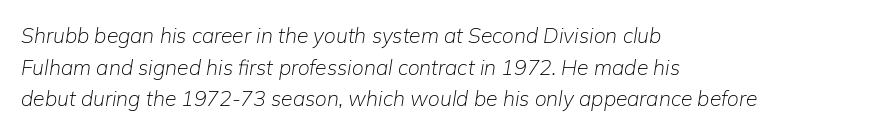
Every character sits at an angle, as italics do. Words float on clear page, feet unadorned. Weight class: somewhere from thin through regular. Interline gaps are of average width in this sample.
